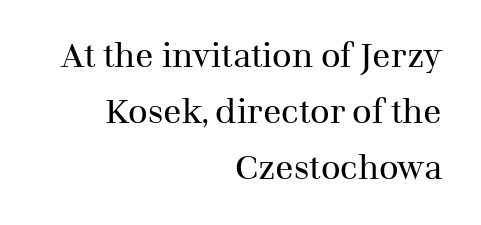
Upright lettering throughout. In terms of letterspacing, this is plain default setting. The designer went with a serif here, giving each stem small feet. Do the characters align in a grid? No, the font is proportional. Plain, unruled lines of type. Typeset ragged left — the right edge is the straight one.
